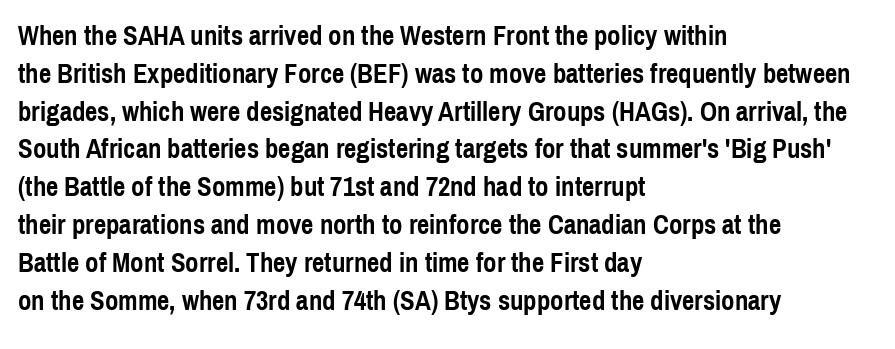
{"italic": "no", "bold": "yes", "underline": "no", "align": "left", "line_spacing": "normal", "line_spacing_ratio": 1.4, "letter_spacing": "normal", "letter_spacing_em": 0.0, "glyph_px": 27}
